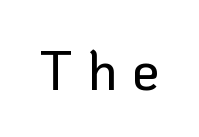
The strip under each line holds only bare page. A typesetter would call this proportional, since set widths differ per character. Vertical strokes here are truly vertical. This rendering employs a face without finishing strokes, i.e., a sans-serif.
